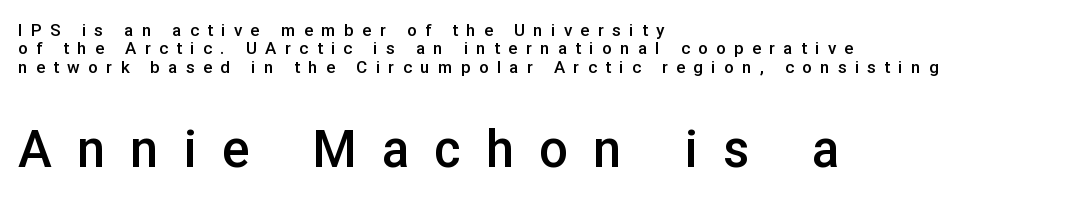
Posture: vertical. Quick note: underline off. Spacing verdict: proportional, widths tailored to each character. The following chunk of copy outweighs the initial chunk in type size. Reading down the column, the eye jumps only a short way to each next line.
